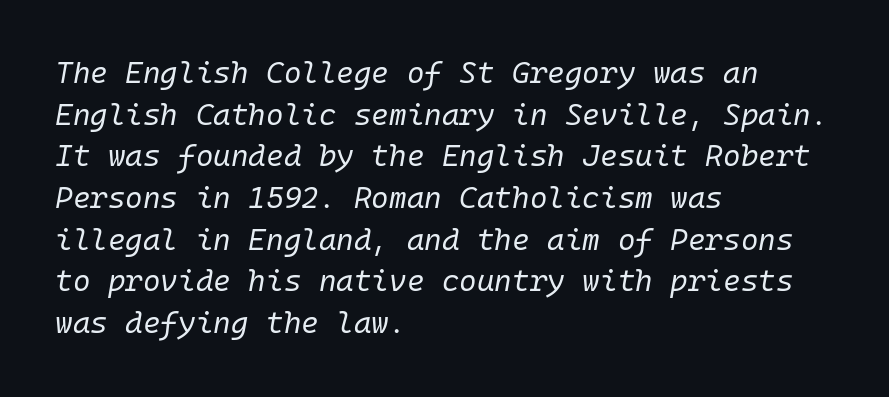
{"italic": "yes", "lean": "right", "slant_degrees": 10, "bold": "no", "weight": "regular", "width": "normal", "stroke_contrast": "low", "x_height": "medium", "monospaced": "yes", "underline": "no", "align": "left", "line_spacing": "normal", "line_spacing_ratio": 1.39, "letter_spacing": "normal", "letter_spacing_em": 0.0, "glyph_px": 30}
